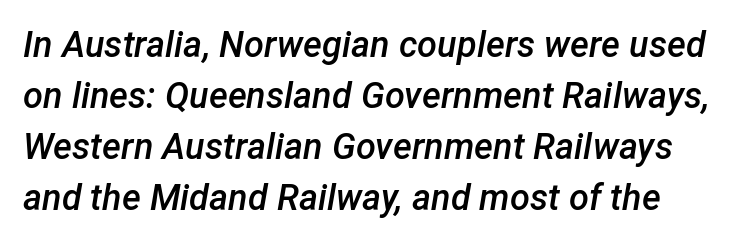
{"italic": "yes", "lean": "right", "slant_degrees": 12, "bold": "semi", "weight": "semibold", "width": "normal", "stroke_contrast": "low", "x_height": "medium", "monospaced": "no", "underline": "no", "line_spacing": "normal", "line_spacing_ratio": 1.42, "letter_spacing": "normal", "letter_spacing_em": 0.0, "glyph_px": 36}
